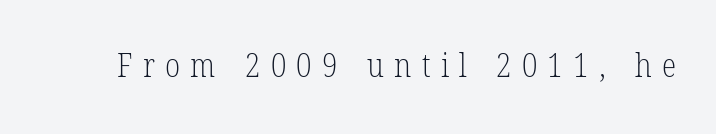
Observe the wide spacing: letters keep a clear distance from each other. A bare baseline throughout the passage. Stems and bowls with no extra thickness — not bold. Designer's note — italics off, roman on.
